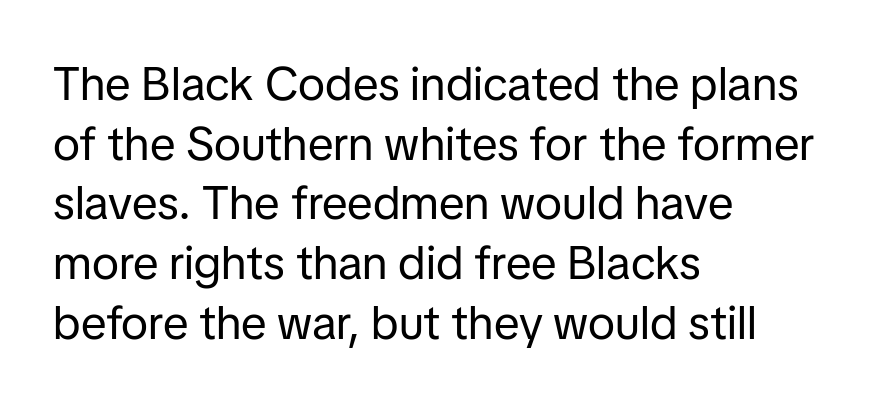
The image shows 47 px regular-weight sans-serif type, upright; set left-aligned, normal line spacing (1.27x), normal letter spacing, not underlined; low stroke contrast and a medium x-height.
